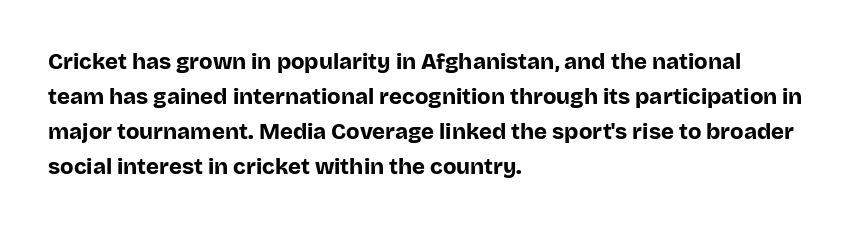
{"italic": "no", "bold": "yes", "underline": "no", "align": "left", "line_spacing": "normal", "line_spacing_ratio": 1.59, "letter_spacing": "normal", "letter_spacing_em": 0.0, "glyph_px": 22}
